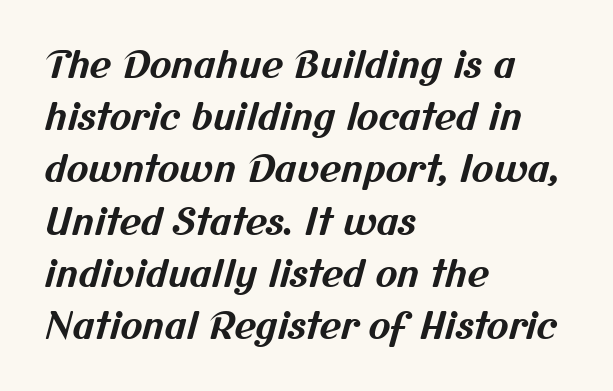
Q: Is the text bold? A: Yes.
Q: Is the typeface a serif or a sans-serif typeface? A: Sans-serif.
Q: Is the text underlined? A: No.
Q: How is the paragraph aligned? A: Left-aligned.
Q: Is the spacing between letters normal or unusually wide? A: Normal.
Q: Is the spacing between lines tight, normal or loose? A: Normal.
Q: Width (condensed, normal, or wide)? A: Normal.
Q: Stroke contrast? A: Medium.
Q: x-height? A: Medium.
Q: Monospaced? A: No.
